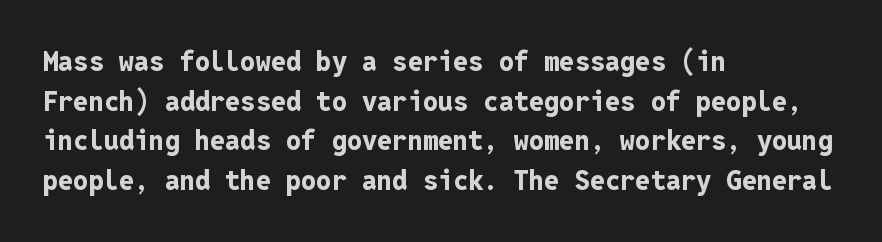
Q: Is the text bold? A: Yes.
Q: Is the text italic (slanted)? A: No, it is upright.
Q: Is the text underlined? A: No.
Q: How is the paragraph aligned? A: Left-aligned.
Q: Is the spacing between letters normal or unusually wide? A: Normal.
Q: Is the spacing between lines tight, normal or loose? A: Normal.
